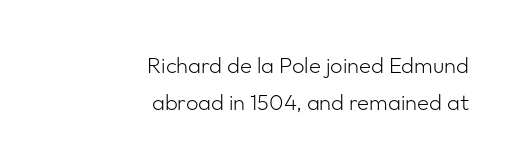
Unmarked baselines from the first word to the last. Caption: multi-line text, flush right, ragged left. A typesetter would mark this as roman, not italic. On a weight scale, this lands at 450 or below. Notice how descenders clear the ascenders below comfortably — that's standard leading.
